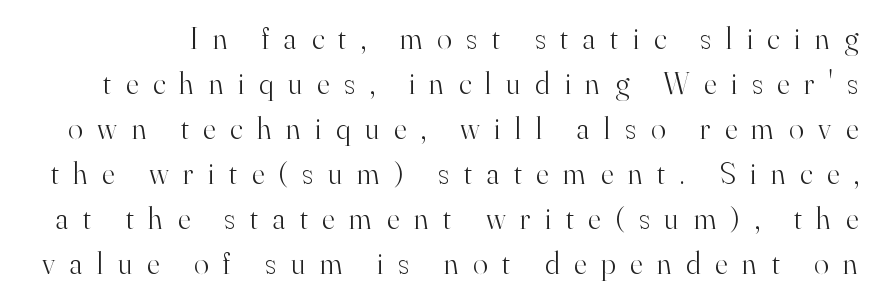
The image shows 31 px light serif type, upright; set normal line spacing (1.45x), unusually wide letter spacing (+0.47 em), not underlined; high stroke contrast and a small x-height.
